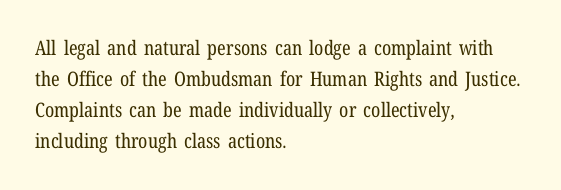
The face looks like a standard text weight, possibly lighter. The type is set solid horizontally, with unmodified tracking. The lettering stays uniformly vertical, giving the passage a roman look. Leading: standard. Casual observation: everything's shoved over to the left.
